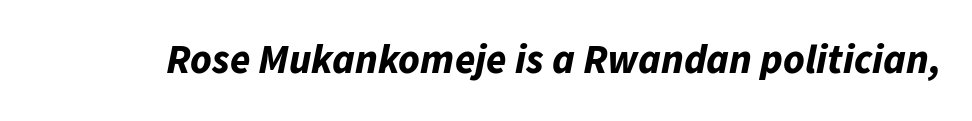
Q: Is the text bold? A: Yes.
Q: Is the text italic (slanted)? A: Yes, it leans right by about 11 degrees.
Q: Is the text underlined? A: No.
Q: Is the spacing between letters normal or unusually wide? A: Normal.
Q: Width (condensed, normal, or wide)? A: Normal.
Q: Stroke contrast? A: Low.
Q: x-height? A: Medium.
Q: Monospaced? A: No.
